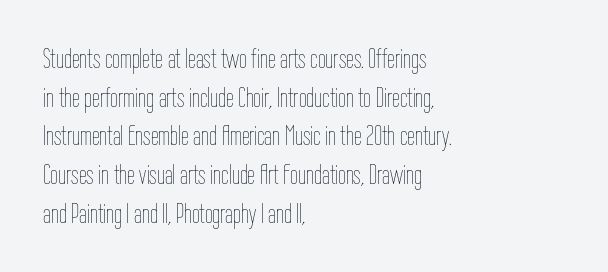
{"italic": "no", "bold": "no", "weight": "thin", "width": "condensed", "stroke_contrast": "low", "x_height": "medium", "monospaced": "no", "underline": "no", "align": "left", "line_spacing": "normal", "line_spacing_ratio": 1.38, "letter_spacing": "normal", "letter_spacing_em": 0.0, "glyph_px": 28}
